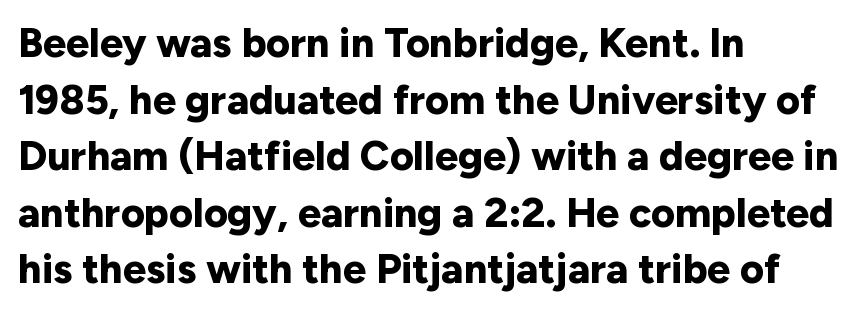
{"serif": "no", "italic": "no", "bold": "yes", "weight": "bold", "width": "normal", "stroke_contrast": "low", "x_height": "medium", "monospaced": "no", "underline": "no", "align": "left", "line_spacing": "normal", "line_spacing_ratio": 1.38, "letter_spacing": "normal", "letter_spacing_em": 0.0, "glyph_px": 41}
